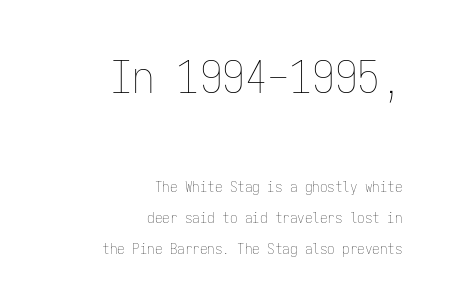
Descenders are the only things crossing below the line. What's the leading like? Stretched, with rows far apart. Line endings align vertically; line beginnings do not. Type size steps down from the first block to the second.
